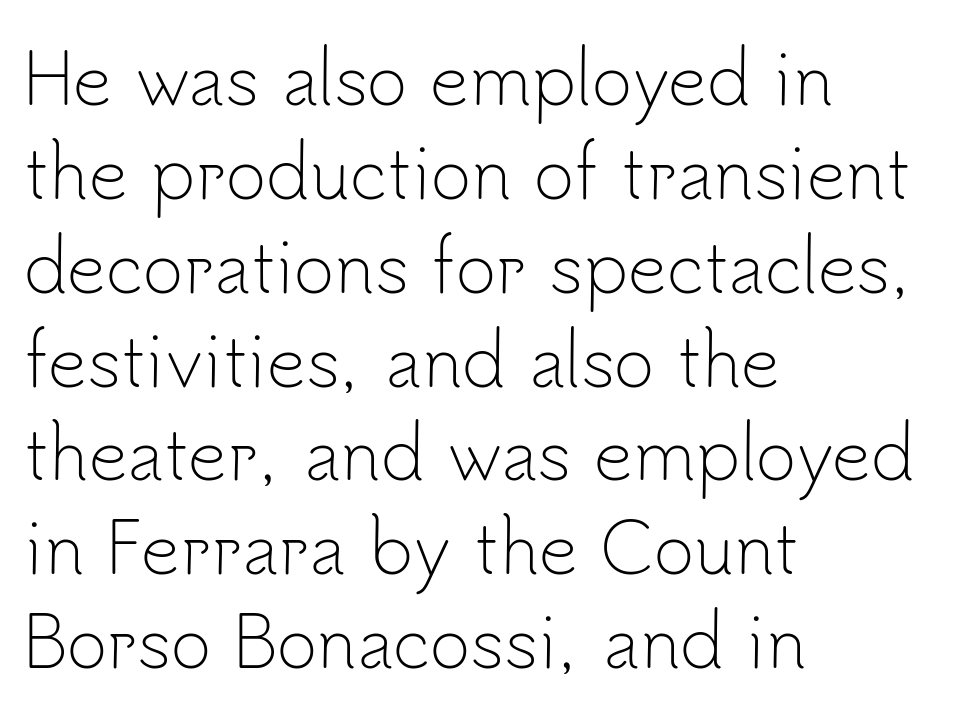
Q: Is the text bold? A: No.
Q: Is the text italic (slanted)? A: No, it is upright.
Q: Is the typeface a serif or a sans-serif typeface? A: Sans-serif.
Q: Is the text underlined? A: No.
Q: How is the paragraph aligned? A: Left-aligned.
Q: Is the spacing between letters normal or unusually wide? A: Normal.
Q: Is the spacing between lines tight, normal or loose? A: Normal.
Q: Width (condensed, normal, or wide)? A: Normal.
Q: Stroke contrast? A: Low.
Q: x-height? A: Small.
Q: Monospaced? A: No.
